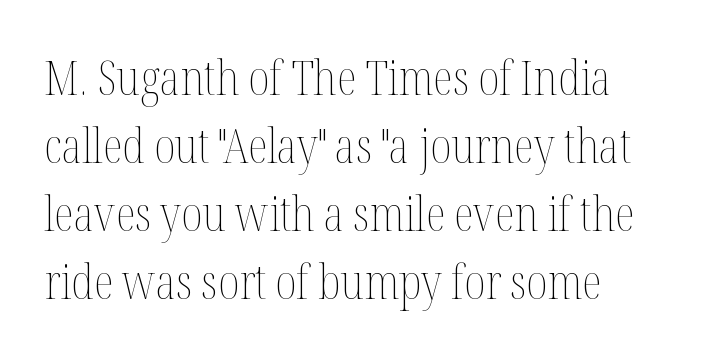
{"italic": "no", "bold": "no", "weight": "thin", "width": "condensed", "stroke_contrast": "medium", "x_height": "medium", "monospaced": "no", "underline": "no", "align": "left", "line_spacing": "normal", "line_spacing_ratio": 1.45, "letter_spacing": "normal", "letter_spacing_em": 0.0, "glyph_px": 47}
